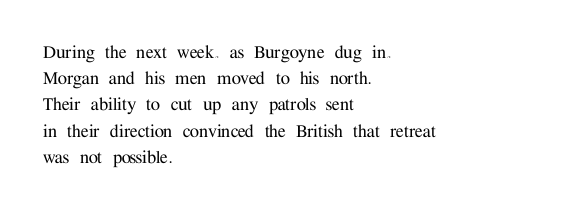
Q: Is the text italic (slanted)? A: No, it is upright.
Q: Is the text underlined? A: No.
Q: How is the paragraph aligned? A: Left-aligned.
Q: Is the spacing between letters normal or unusually wide? A: Normal.
Q: Is the spacing between lines tight, normal or loose? A: Normal.
